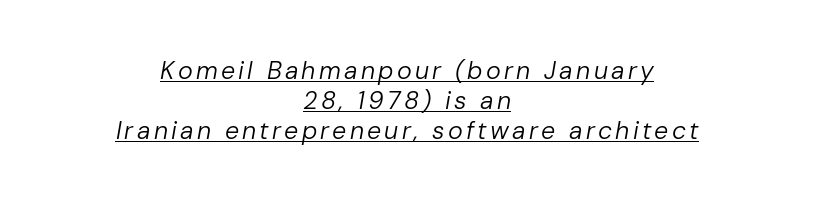
{"italic": "yes", "lean": "right", "slant_degrees": 10, "bold": "no", "underline": "yes", "align": "center", "line_spacing_ratio": 1.2, "glyph_px": 25}
